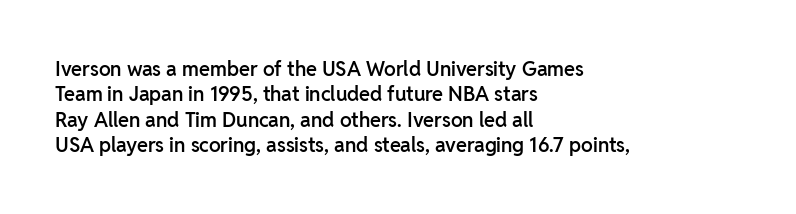
{"italic": "no", "bold": "semi", "underline": "no", "align": "left", "line_spacing": "normal", "line_spacing_ratio": 1.27, "letter_spacing": "normal", "letter_spacing_em": 0.0, "glyph_px": 20}
